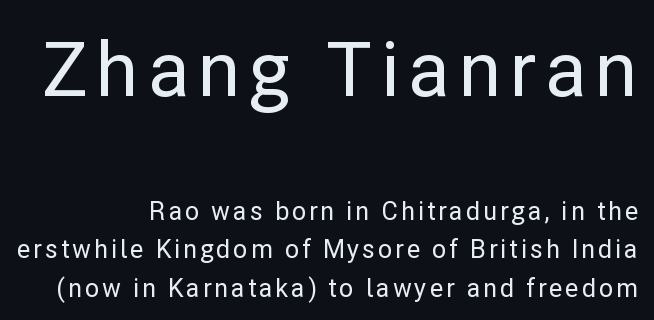
The image shows 76 px sans-serif type, upright; set right-aligned, normal line spacing (1.53x), not underlined; the first (top) block is 3.04x larger; low stroke contrast and a medium x-height.
